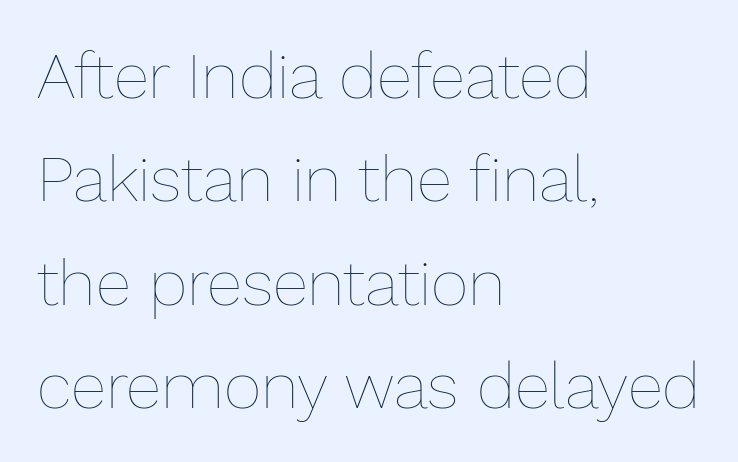
{"italic": "no", "bold": "no", "weight": "thin", "width": "normal", "stroke_contrast": "low", "x_height": "medium", "monospaced": "no", "underline": "no", "align": "left", "line_spacing": "normal", "line_spacing_ratio": 1.59, "letter_spacing": "normal", "letter_spacing_em": 0.0, "glyph_px": 65}
